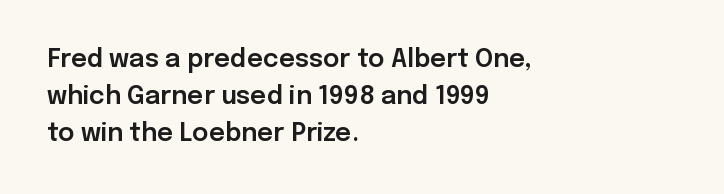
The space beneath each line is pristine and unruled. Compared with typical paragraphs, the rows here are spaced about the same. Notice how the passage keeps a crisp vertical edge on the left only. Short note: letters normally spaced.
